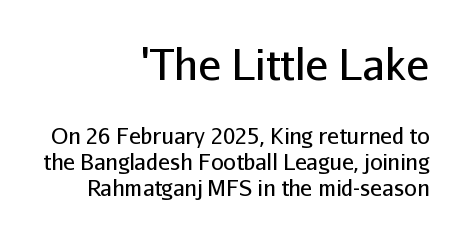
Vertical stems look standard width or narrower in stroke. Words float on clear page, feet unadorned. Note: larger setting up top, smaller setting below. Teacher's note: observe the even right margin — that is flush-right alignment.
